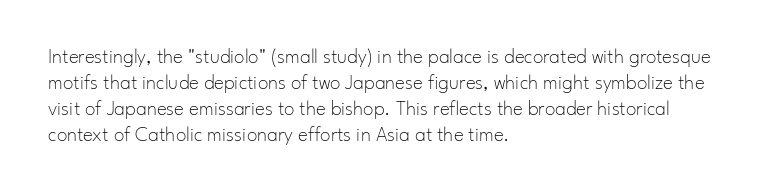
The image shows 21 px text type, upright; set left-aligned, line spacing 1.24x, normal letter spacing, not underlined.
